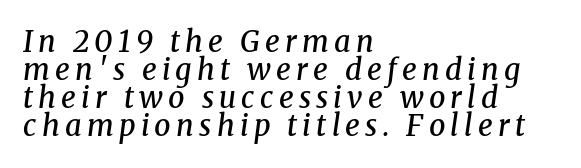
{"serif": "yes", "italic": "yes", "lean": "right", "slant_degrees": 8, "bold": "semi", "weight": "semibold", "width": "normal", "stroke_contrast": "medium", "x_height": "medium", "monospaced": "no", "underline": "no", "align": "left", "line_spacing": "tight", "line_spacing_ratio": 0.97, "glyph_px": 29}
